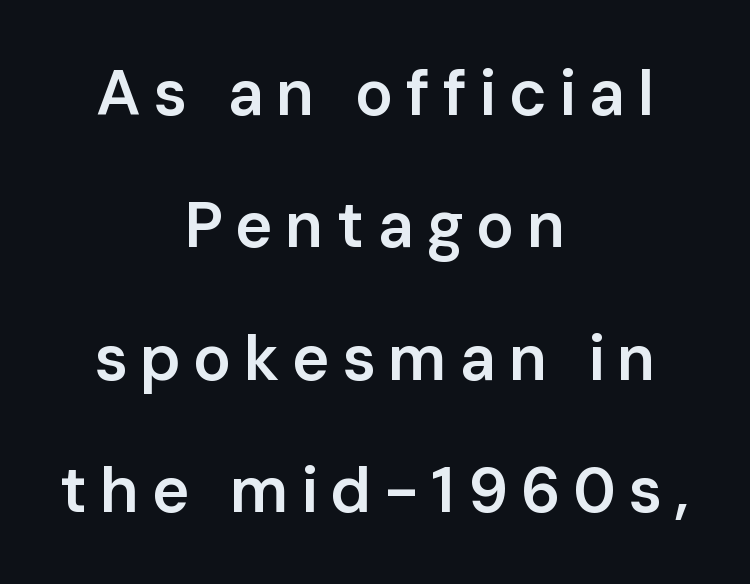
Emphasis by weight is partial: semibold. This sample uses an upright cut, with every glyph sitting square on the baseline. A student would call this center alignment; a typographer would say set centered. This sample has the flowing, uneven cadence of proportional lettering.
